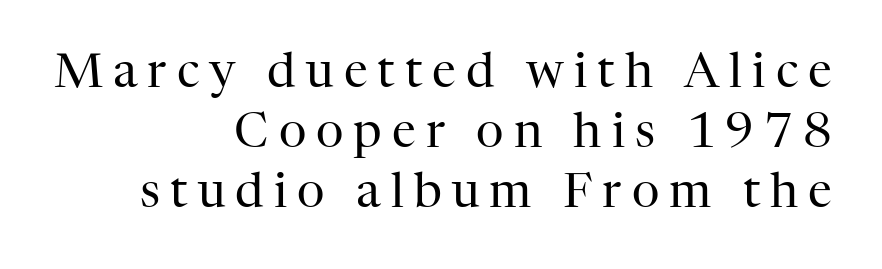
The rendering shows small feet on the letterforms — a serif design. Varying glyph widths throughout — classic text-font behaviour. Honestly, there is no underline to notice here at all. This is roman type, the default non-slanted kind.
